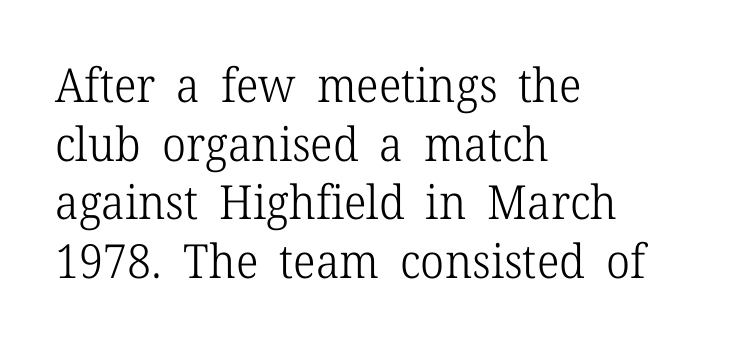
{"serif": "yes", "italic": "no", "bold": "no", "weight": "light", "width": "normal", "stroke_contrast": "low", "x_height": "medium", "monospaced": "no", "underline": "no", "align": "left", "line_spacing": "normal", "line_spacing_ratio": 1.25, "letter_spacing": "normal", "letter_spacing_em": 0.0, "glyph_px": 47}
